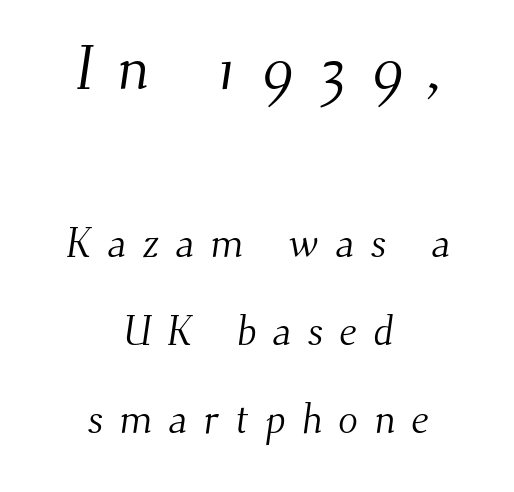
Underline: absent. These lines have a slow, spaced-out rhythm from letter to letter. The face looks like a standard text weight, possibly lighter. Regarding serifs, this sample has them. Reading top to bottom, the characters get smaller at the block break.
